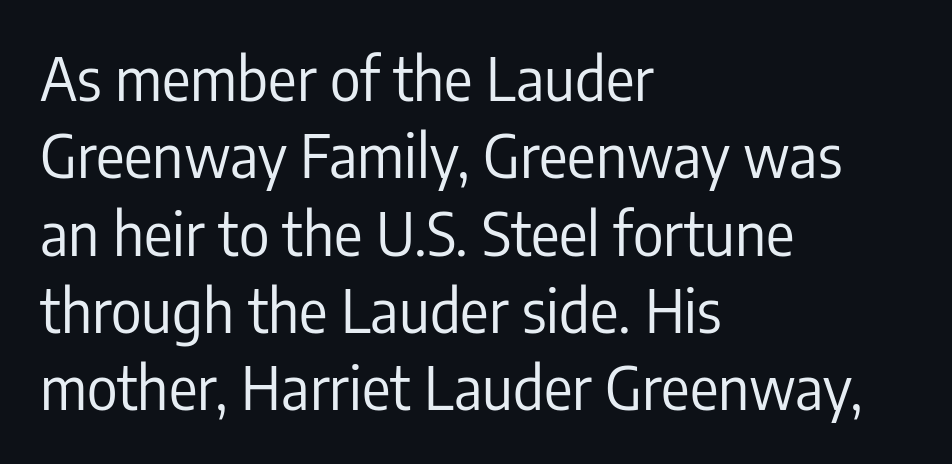
Line starts are locked; line ends wander. The passage shown is typed in a proportional face where columns would drift. How are the letters spaced? Ordinarily, with no added tracking. Weight: regular or lighter. Note: no serifs on the glyphs.
